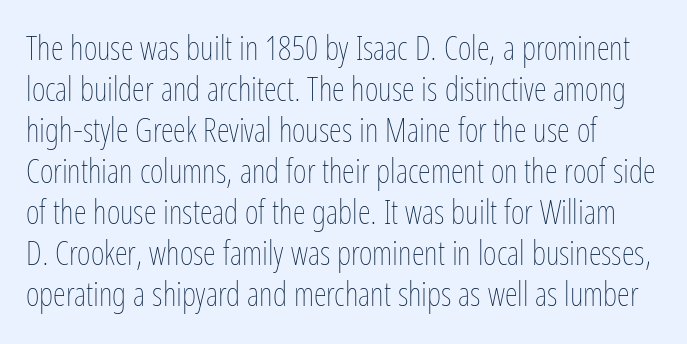
This is roman type, the default non-slanted kind. Do the characters align in a grid? No, the font is proportional. Descender tails drop into unmarked territory. Short and long lines alike share a common starting point at left.
